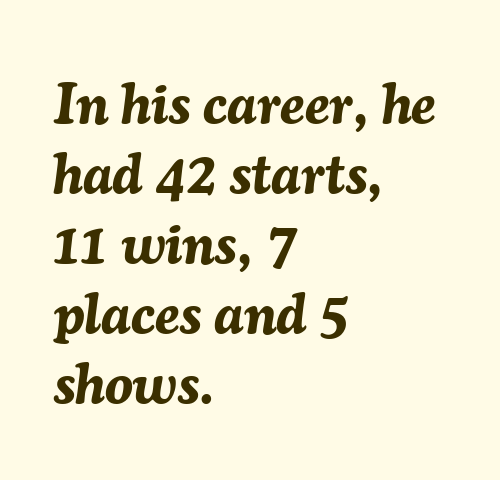
Notice how thick the strokes are: this is what a full bold looks like. Plain, unruled lines of type. In terms of posture, this sample is oblique. Do the characters align in a grid? No, the font is proportional.
